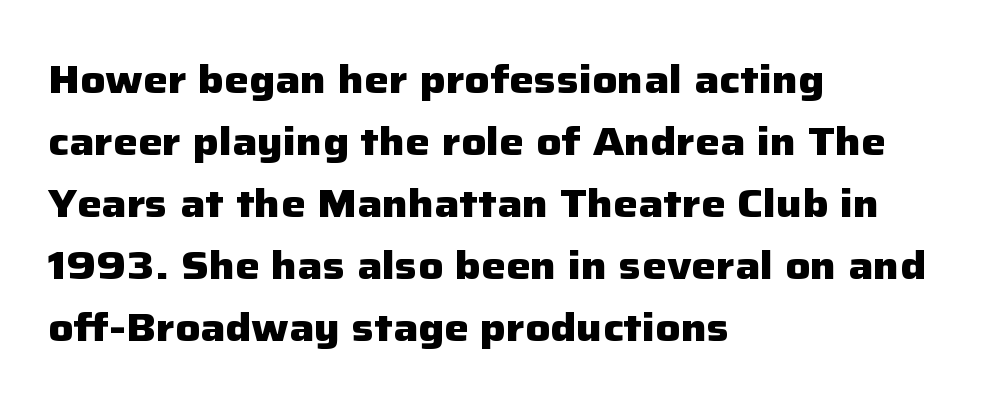
The glyphs in this specimen are sans serif. The setting favours the left margin, as ordinary paragraphs usually do. A clean baseline with only descenders dipping below it. Notice how thick the strokes are: this is what a full bold looks like. Looks like regular typesetting: each glyph gets only the width it needs.
